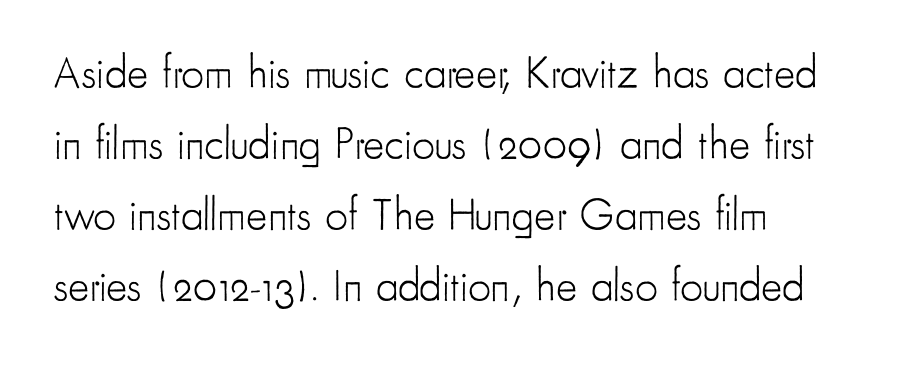
The image shows 45 px light, condensed sans-serif type, upright; set left-aligned, normal line spacing (1.58x), normal letter spacing, not underlined; low stroke contrast and a small x-height.
